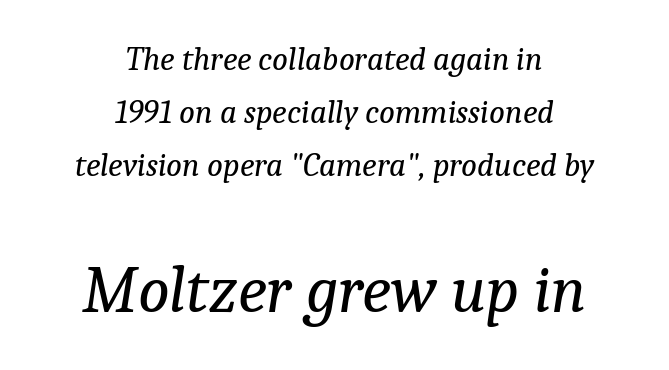
Q: Is the text bold? A: No.
Q: Is the text italic (slanted)? A: Yes, it leans right by about 9 degrees.
Q: Is the typeface a serif or a sans-serif typeface? A: Serif.
Q: Is the text underlined? A: No.
Q: How is the paragraph aligned? A: Centered.
Q: Is the spacing between letters normal or unusually wide? A: Normal.
Q: Is the spacing between lines tight, normal or loose? A: Normal.
Q: Which block of text is set in a larger size, the first (top) or the second (bottom)? A: The second (bottom) one.
Q: Width (condensed, normal, or wide)? A: Normal.
Q: Stroke contrast? A: Low.
Q: x-height? A: Medium.
Q: Monospaced? A: No.
